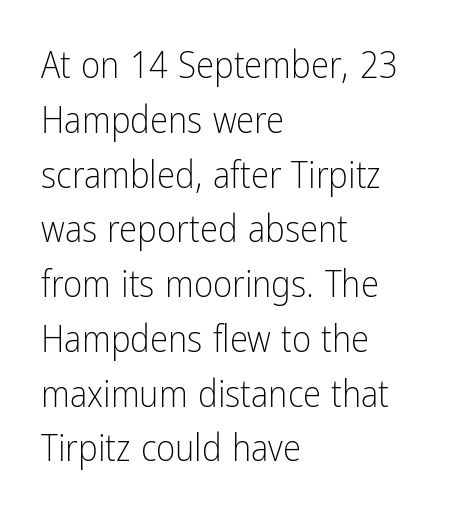
{"serif": "no", "italic": "no", "bold": "no", "weight": "light", "width": "condensed", "stroke_contrast": "low", "x_height": "medium", "monospaced": "no", "underline": "no", "align": "left", "line_spacing": "normal", "line_spacing_ratio": 1.48, "letter_spacing": "normal", "letter_spacing_em": 0.0, "glyph_px": 37}
